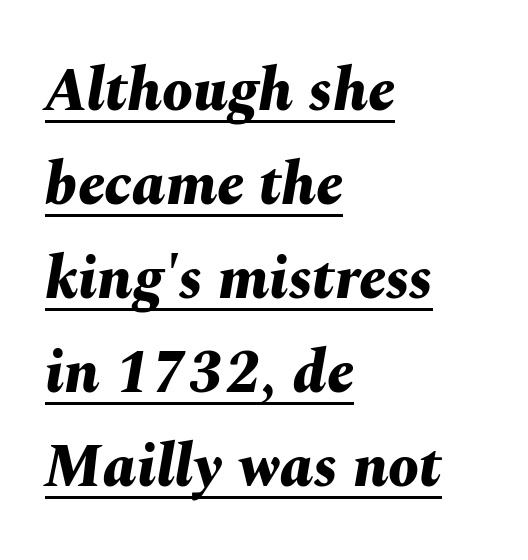
The image shows 61 px bold type, italic (leaning right); set left-aligned, normal line spacing (1.54x), normal letter spacing, underlined; medium stroke contrast and a medium x-height.
